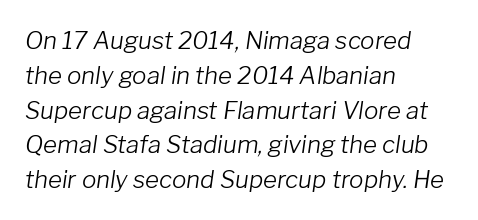
Q: Is the text bold? A: No.
Q: Is the text italic (slanted)? A: Yes, it leans right by about 8 degrees.
Q: Is the text underlined? A: No.
Q: How is the paragraph aligned? A: Left-aligned.
Q: Is the spacing between letters normal or unusually wide? A: Normal.
Q: Is the spacing between lines tight, normal or loose? A: Normal.
